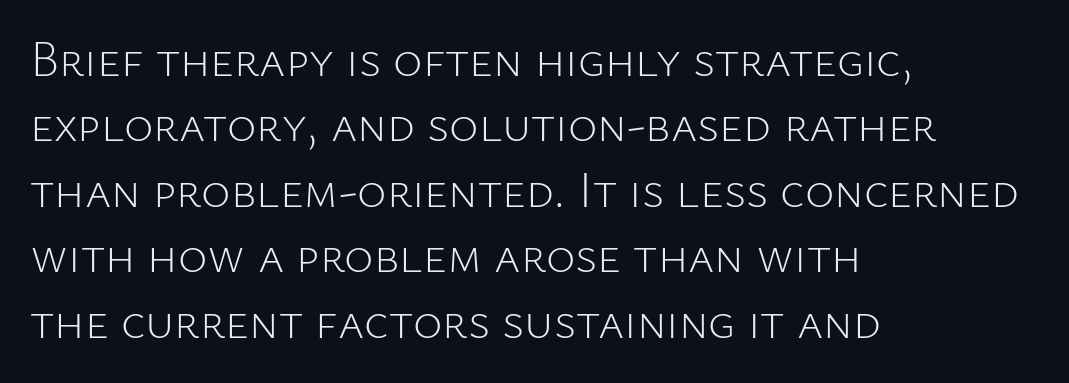
Weight: not bold — regular or lighter. One glance says typical: line gaps are just what's usual. The rendering shows plain stroke endings on the letterforms — a sans-serif design. The face used here is proportionally spaced, like ordinary book or web type.
